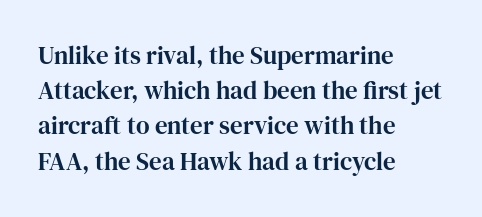
The image shows 25 px text type, upright; set left-aligned, normal line spacing (1.41x), normal letter spacing, not underlined.
